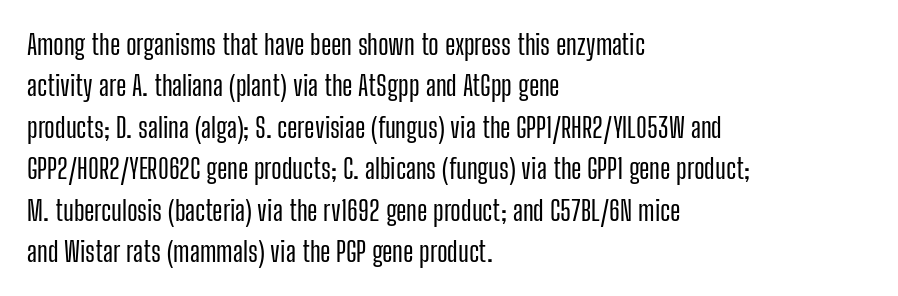
{"serif": "no", "italic": "no", "width": "condensed", "stroke_contrast": "low", "x_height": "medium", "monospaced": "no", "underline": "no", "align": "left", "line_spacing": "normal", "line_spacing_ratio": 1.48, "letter_spacing": "normal", "letter_spacing_em": 0.0, "glyph_px": 28}
